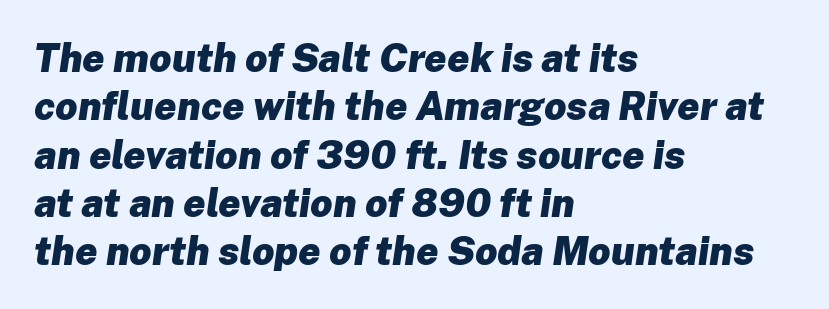
{"italic": "yes", "lean": "right", "slant_degrees": 8, "bold": "yes", "weight": "heavy", "width": "normal", "stroke_contrast": "low", "x_height": "medium", "monospaced": "no", "underline": "no", "align": "left", "line_spacing_ratio": 1.24, "letter_spacing": "normal", "letter_spacing_em": 0.0, "glyph_px": 39}
